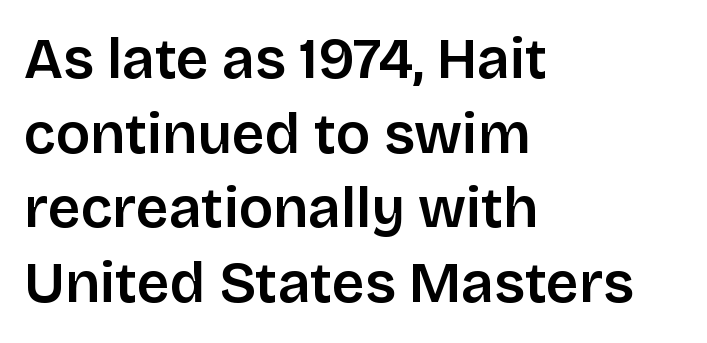
Q: Is the text italic (slanted)? A: No, it is upright.
Q: Is the typeface a serif or a sans-serif typeface? A: Sans-serif.
Q: Is the text underlined? A: No.
Q: How is the paragraph aligned? A: Left-aligned.
Q: Is the spacing between letters normal or unusually wide? A: Normal.
Q: Is the spacing between lines tight, normal or loose? A: Normal.
Q: Width (condensed, normal, or wide)? A: Normal.
Q: Stroke contrast? A: Low.
Q: x-height? A: Large.
Q: Monospaced? A: No.
